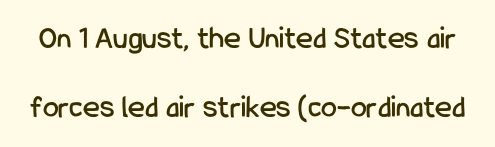
Q: Is the text italic (slanted)? A: No, it is upright.
Q: Is the typeface a serif or a sans-serif typeface? A: Sans-serif.
Q: Is the text underlined? A: No.
Q: Is the spacing between letters normal or unusually wide? A: Normal.
Q: Is the spacing between lines tight, normal or loose? A: Loose.
Q: Width (condensed, normal, or wide)? A: Condensed.
Q: Stroke contrast? A: Low.
Q: x-height? A: Medium.
Q: Monospaced? A: No.
